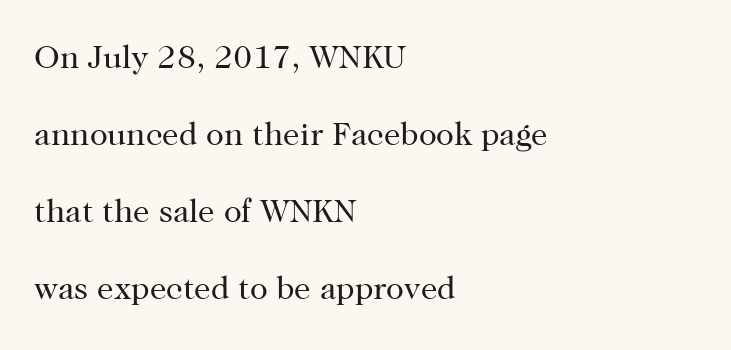
Q: Is the text bold? A: No.
Q: Is the text italic (slanted)? A: No, it is upright.
Q: Is the typeface a serif or a sans-serif typeface? A: Serif.
Q: Is the text underlined? A: No.
Q: How is the paragraph aligned? A: Left-aligned.
Q: Is the spacing between letters normal or unusually wide? A: Normal.
Q: Is the spacing between lines tight, normal or loose? A: Loose.
Q: Width (condensed, normal, or wide)? A: Normal.
Q: Stroke contrast? A: High.
Q: x-height? A: Medium.
Q: Monospaced? A: No.
